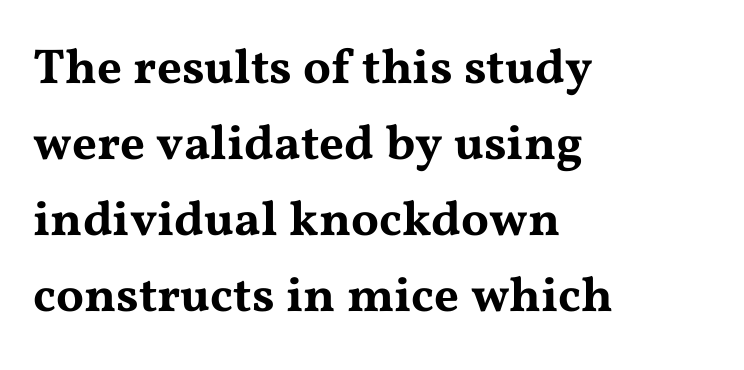
The image shows 49 px wide serif type, upright; set left-aligned, normal line spacing (1.55x), normal letter spacing, not underlined; medium stroke contrast and a medium x-height.
